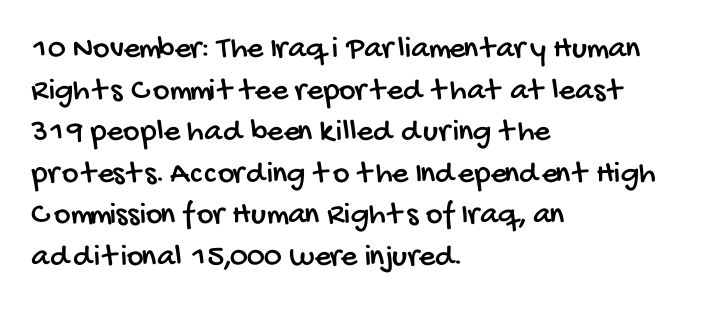
Q: Is the typeface a serif or a sans-serif typeface? A: Sans-serif.
Q: Is the text underlined? A: No.
Q: How is the paragraph aligned? A: Left-aligned.
Q: Is the spacing between letters normal or unusually wide? A: Normal.
Q: Is the spacing between lines tight, normal or loose? A: Normal.
Q: Width (condensed, normal, or wide)? A: Condensed.
Q: Stroke contrast? A: Low.
Q: x-height? A: Large.
Q: Monospaced? A: No.
